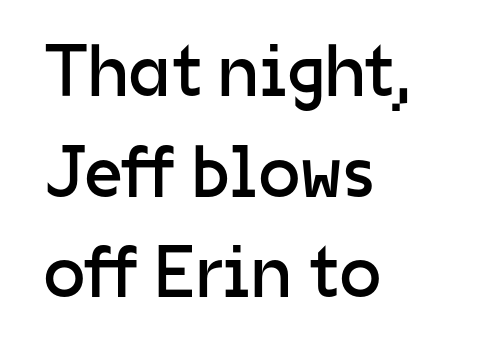
The image shows 74 px regular-weight sans-serif type, upright; set left-aligned, normal line spacing (1.36x), normal letter spacing, not underlined; low stroke contrast and a medium x-height.
